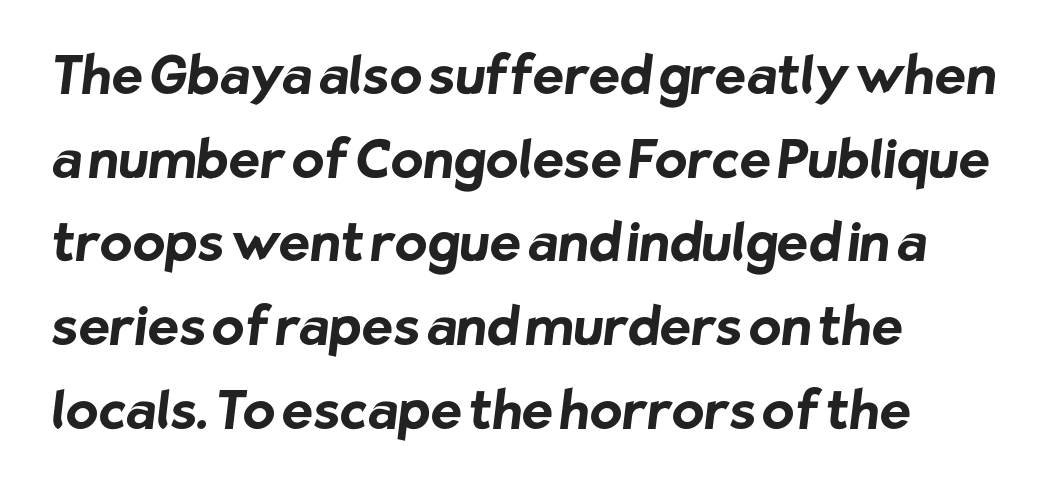
The image shows 53 px bold sans-serif type; set left-aligned, normal line spacing (1.58x), normal letter spacing, not underlined; low stroke contrast and a medium x-height.
